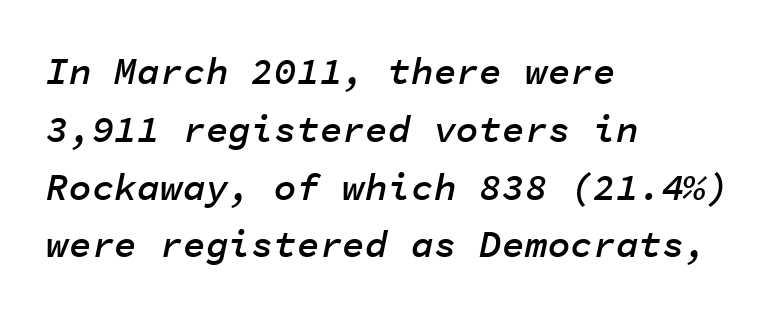
This is moderately heavy type, rendered in semibold. A clean baseline with only descenders dipping below it. An italicized treatment has been applied to the whole sample. The face used here is monospaced, like something from a code editor. Compared with a centered layout, this one pins lines to the left instead.
